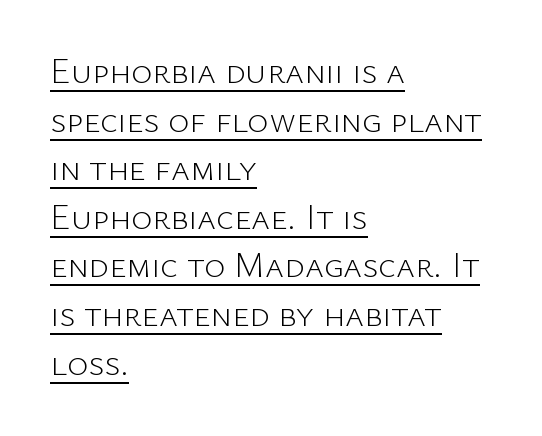
The font family rendered here belongs to the sans-serif group. Standard letterfit; no display-style spreading of the glyphs. Leading matches the norm, producing a regular column. It's the straight-up-and-down kind of type. Underlining? Definitely there.
